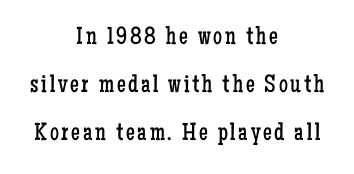
Q: Is the text bold? A: No.
Q: Is the text italic (slanted)? A: No, it is upright.
Q: Is the text underlined? A: No.
Q: How is the paragraph aligned? A: Centered.
Q: Is the spacing between lines tight, normal or loose? A: Loose.
